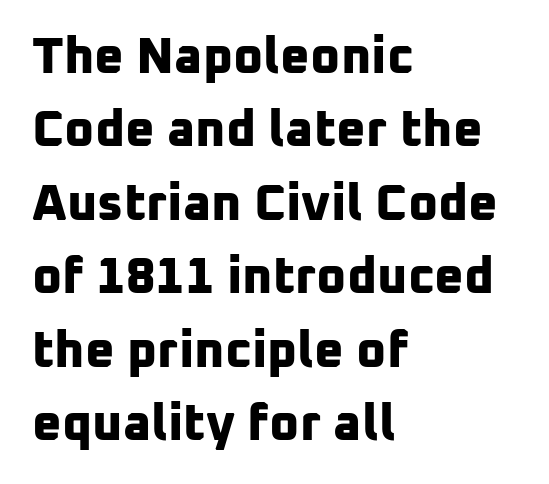
Q: Is the text bold? A: Yes.
Q: Is the typeface a serif or a sans-serif typeface? A: Sans-serif.
Q: Is the text underlined? A: No.
Q: How is the paragraph aligned? A: Left-aligned.
Q: Is the spacing between letters normal or unusually wide? A: Normal.
Q: Is the spacing between lines tight, normal or loose? A: Normal.
Q: Width (condensed, normal, or wide)? A: Normal.
Q: Stroke contrast? A: Low.
Q: x-height? A: Medium.
Q: Monospaced? A: No.
